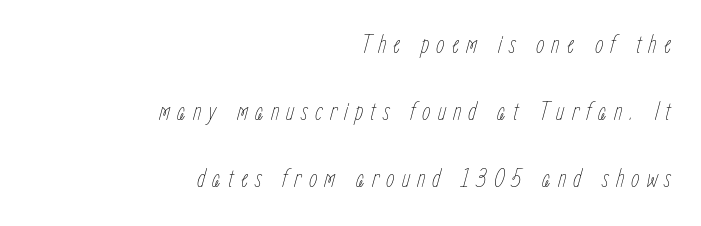
Horizontal bands of white between lines are thick stripes. Display-style spreading of the glyphs; the letterfit is very open. Typeset ragged left — the right edge is the straight one. Weight: not bold — regular or lighter. Quick note: italic.
